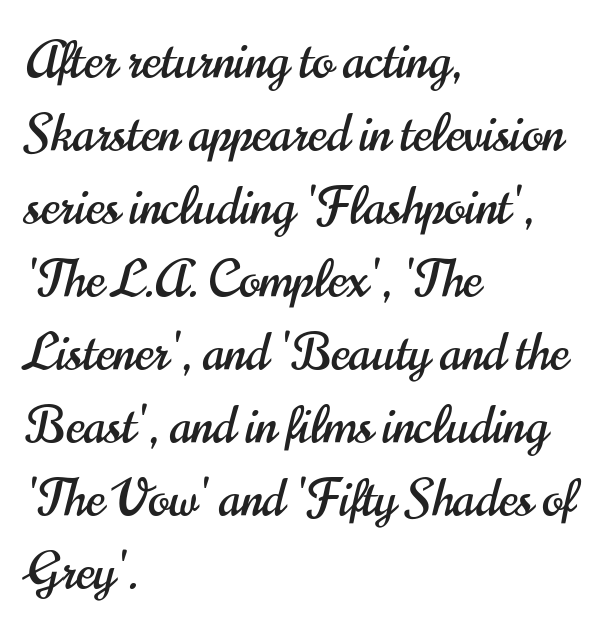
Q: Is the text italic (slanted)? A: Yes.
Q: Is the typeface a serif or a sans-serif typeface? A: Sans-serif.
Q: Is the text underlined? A: No.
Q: How is the paragraph aligned? A: Left-aligned.
Q: Is the spacing between letters normal or unusually wide? A: Normal.
Q: Is the spacing between lines tight, normal or loose? A: Normal.
Q: Width (condensed, normal, or wide)? A: Condensed.
Q: Stroke contrast? A: High.
Q: x-height? A: Small.
Q: Monospaced? A: No.
